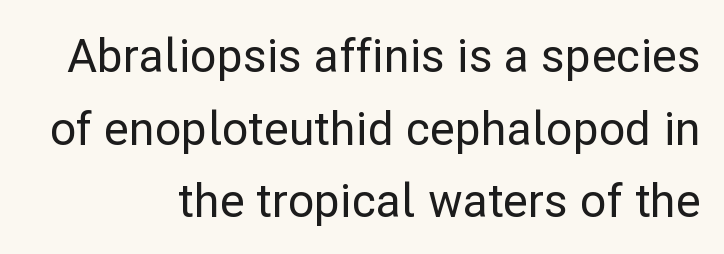
{"serif": "no", "italic": "no", "width": "normal", "stroke_contrast": "low", "x_height": "medium", "monospaced": "no", "underline": "no", "align": "right", "line_spacing": "normal", "line_spacing_ratio": 1.58, "letter_spacing": "normal", "letter_spacing_em": 0.0, "glyph_px": 46}
